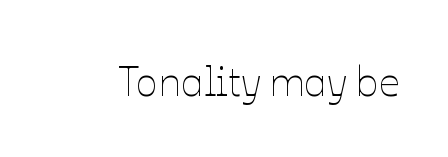
Q: Is the text bold? A: No.
Q: Is the text italic (slanted)? A: No, it is upright.
Q: Is the text underlined? A: No.
Q: Is the spacing between letters normal or unusually wide? A: Normal.
Q: Width (condensed, normal, or wide)? A: Normal.
Q: Stroke contrast? A: Low.
Q: x-height? A: Medium.
Q: Monospaced? A: No.
